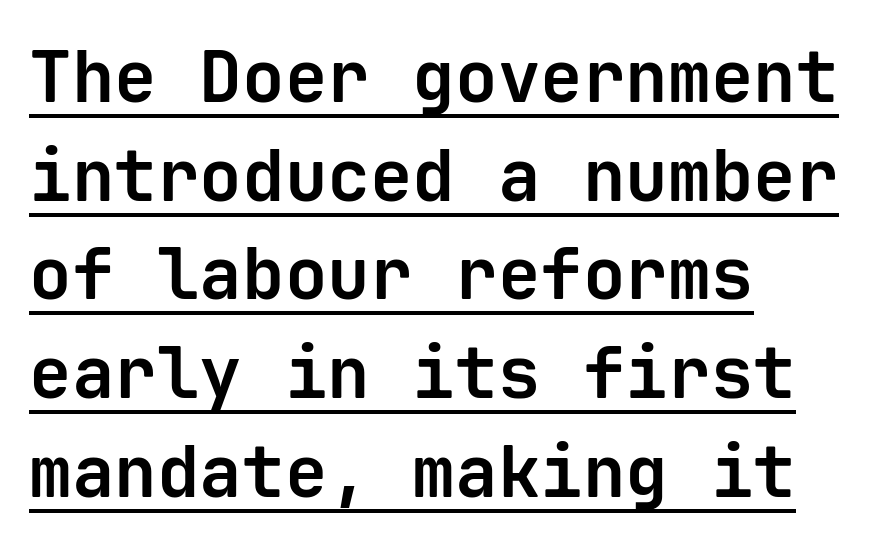
Q: Is the text bold? A: Yes.
Q: Is the text italic (slanted)? A: No, it is upright.
Q: Is the typeface a serif or a sans-serif typeface? A: Sans-serif.
Q: Is the text underlined? A: Yes.
Q: How is the paragraph aligned? A: Left-aligned.
Q: Is the spacing between letters normal or unusually wide? A: Normal.
Q: Is the spacing between lines tight, normal or loose? A: Normal.
Q: Width (condensed, normal, or wide)? A: Normal.
Q: Stroke contrast? A: Low.
Q: x-height? A: Medium.
Q: Monospaced? A: Yes.
